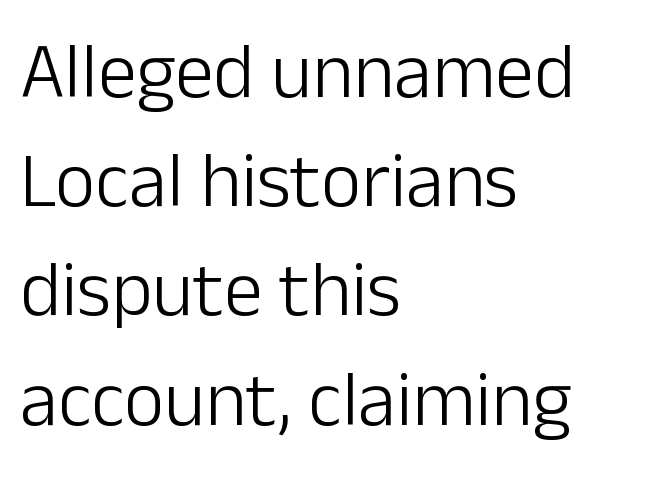
{"serif": "no", "italic": "no", "bold": "no", "weight": "light", "width": "normal", "stroke_contrast": "low", "x_height": "medium", "monospaced": "no", "underline": "no", "align": "left", "line_spacing": "normal", "line_spacing_ratio": 1.4, "letter_spacing": "normal", "letter_spacing_em": 0.0, "glyph_px": 78}
